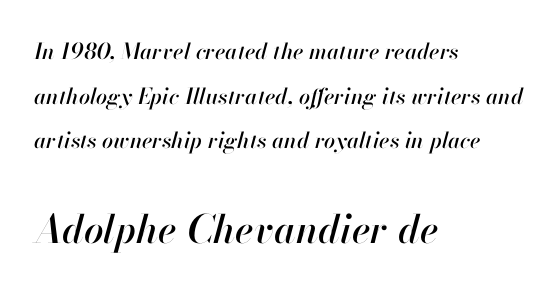
The image shows 39 px text type, italic (leaning right); set left-aligned, loose line spacing (2.03x), normal letter spacing, not underlined; the second (bottom) block is 1.77x larger; high stroke contrast and a small x-height.
